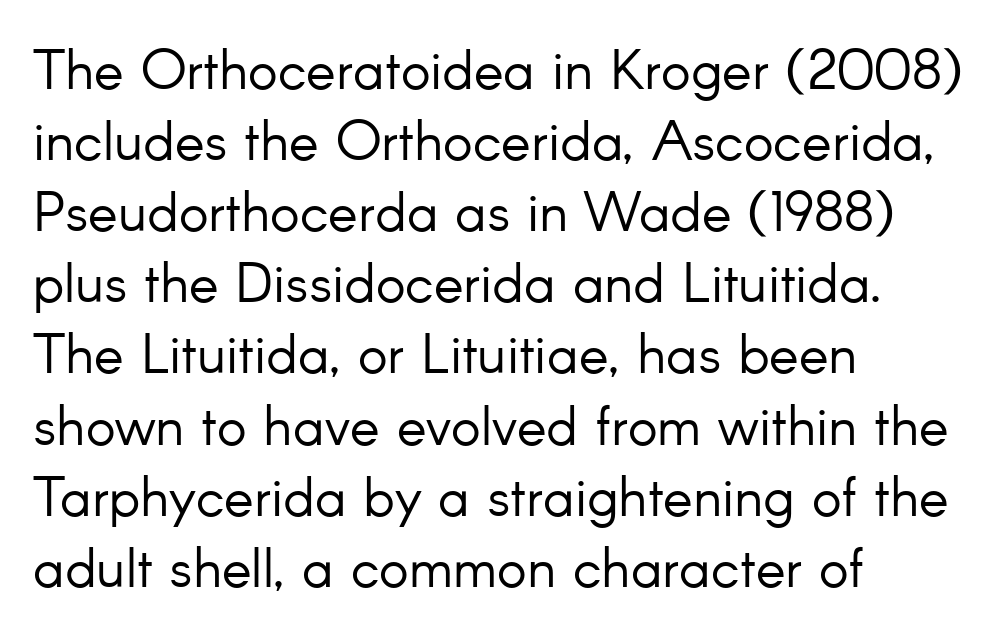
Nothing unusual about the tracking: characters are spaced as the font intends. Nothing sits at the stroke ends, so this counts as sans-serif. Is the stroke heavy? The answer is a plain regular-or-lighter. Every character sits straight up, as roman type does. Summary of vertical rhythm: regular, with standard interline spacing. Quick note: underline off.
